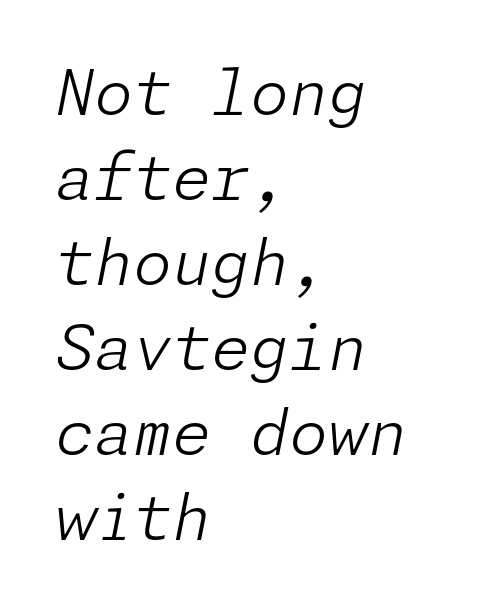
The rendering keeps characters at their native spacing. Vertical stems look standard width or narrower in stroke. Horizontal alignment here is leftward, the default for most running prose. Descenders hang freely into open space. These lines were composed using italics. These lines sit exactly where default settings would place them.
